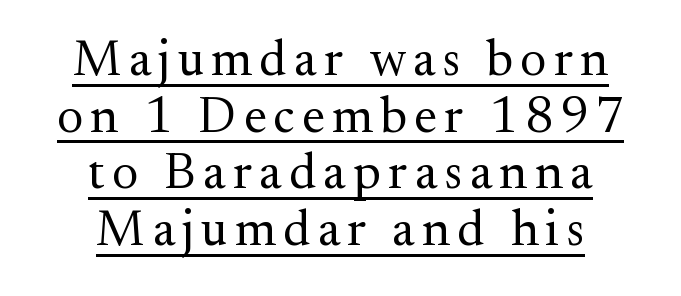
Q: Is the text bold? A: No.
Q: Is the text italic (slanted)? A: No, it is upright.
Q: Is the typeface a serif or a sans-serif typeface? A: Serif.
Q: Is the text underlined? A: Yes.
Q: How is the paragraph aligned? A: Centered.
Q: Is the spacing between lines tight, normal or loose? A: Tight.
Q: Width (condensed, normal, or wide)? A: Normal.
Q: Stroke contrast? A: Medium.
Q: x-height? A: Small.
Q: Monospaced? A: No.
